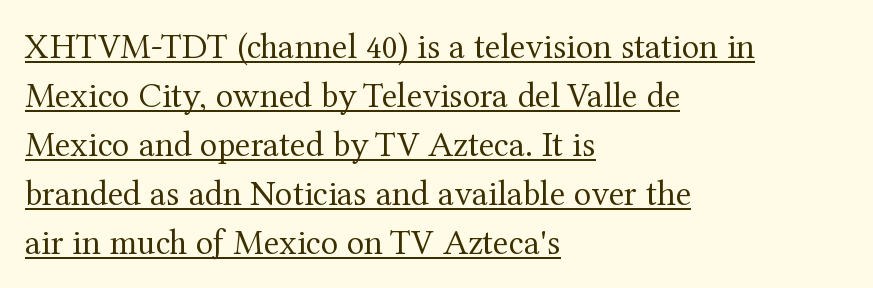
Q: Is the text bold? A: No.
Q: Is the text italic (slanted)? A: No, it is upright.
Q: Is the typeface a serif or a sans-serif typeface? A: Serif.
Q: Is the text underlined? A: Yes.
Q: How is the paragraph aligned? A: Left-aligned.
Q: Is the spacing between letters normal or unusually wide? A: Normal.
Q: Is the spacing between lines tight, normal or loose? A: Normal.
Q: Width (condensed, normal, or wide)? A: Normal.
Q: Stroke contrast? A: Medium.
Q: x-height? A: Medium.
Q: Monospaced? A: No.
